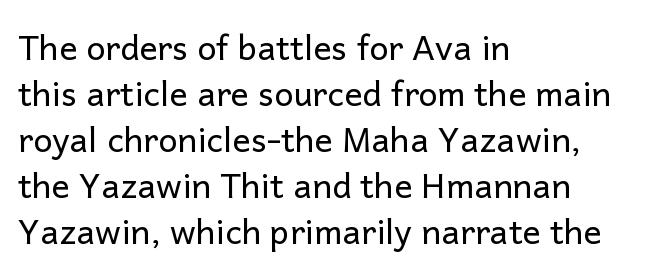
{"serif": "no", "italic": "no", "bold": "no", "weight": "regular", "width": "normal", "stroke_contrast": "low", "x_height": "medium", "monospaced": "no", "underline": "no", "align": "left", "line_spacing": "normal", "line_spacing_ratio": 1.35, "letter_spacing": "normal", "letter_spacing_em": 0.0, "glyph_px": 34}
